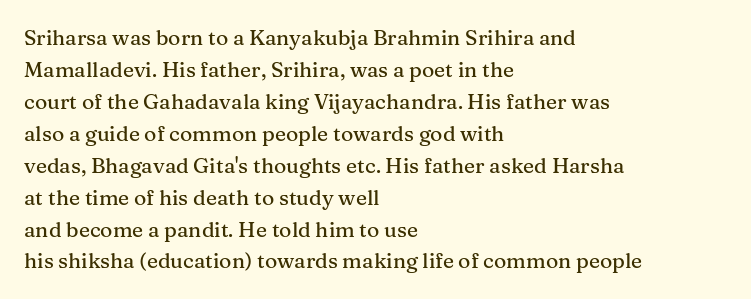
The image shows 21 px text type, upright; set left-aligned, normal line spacing (1.52x), normal letter spacing, not underlined.
